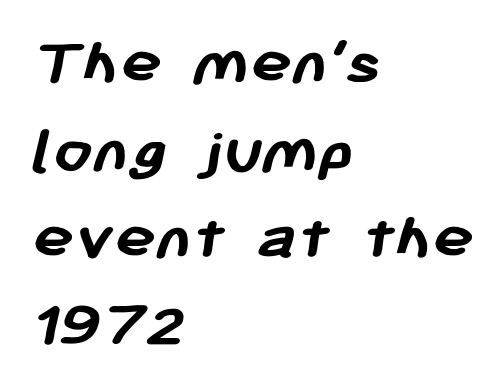
The image shows 69 px semibold sans-serif type; set left-aligned, normal line spacing (1.27x), normal letter spacing, not underlined; low stroke contrast and a medium x-height.
